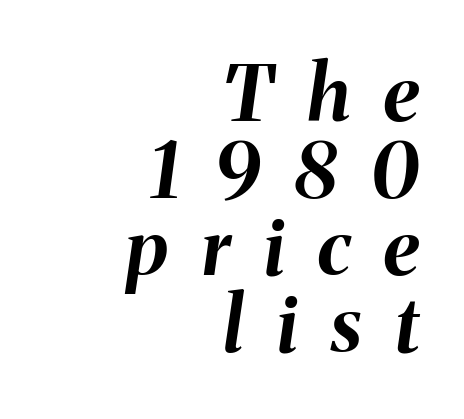
Q: Is the text bold? A: Yes.
Q: Is the text italic (slanted)? A: Yes, it leans right by about 8 degrees.
Q: Is the text underlined? A: No.
Q: How is the paragraph aligned? A: Right-aligned.
Q: Is the spacing between letters normal or unusually wide? A: Unusually wide.
Q: Is the spacing between lines tight, normal or loose? A: Tight.
Q: Width (condensed, normal, or wide)? A: Normal.
Q: Stroke contrast? A: Medium.
Q: x-height? A: Medium.
Q: Monospaced? A: No.
